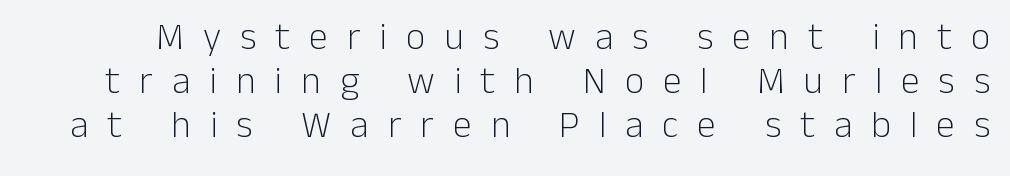
These lines are rendered in a variable-pitch font. Honestly, the letter spacing is so wide it's the main thing you notice. Is the type heavy? It reads as light-to-regular instead. Clear beneath every line of the passage.
